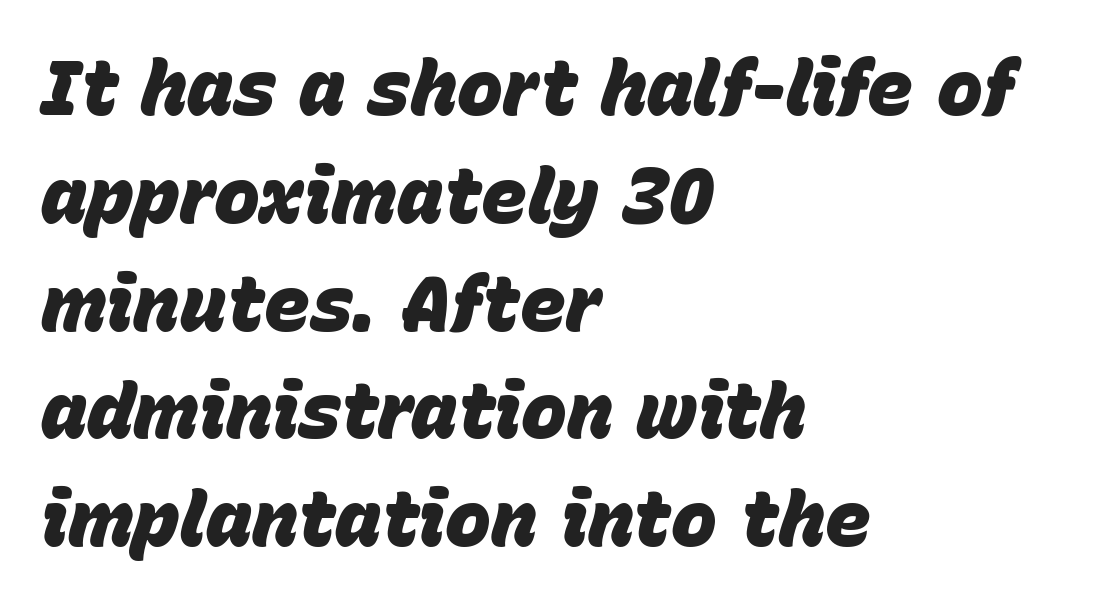
Typographic density is high because the face is bold. Has an underline been added? It has not. Is the type slanted? Yes — the strokes lean at a clear angle. This sample has the flowing, uneven cadence of proportional lettering.
